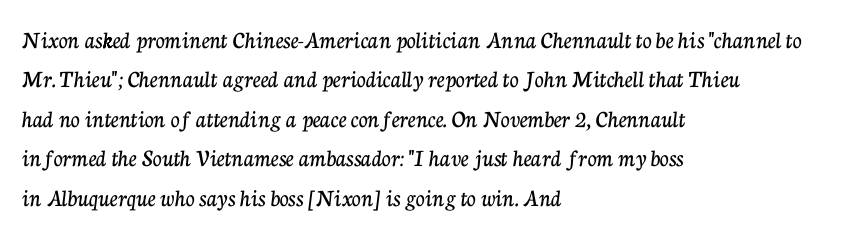
Q: Is the text italic (slanted)? A: Yes.
Q: Is the text underlined? A: No.
Q: How is the paragraph aligned? A: Left-aligned.
Q: Is the spacing between letters normal or unusually wide? A: Normal.
Q: Is the spacing between lines tight, normal or loose? A: Normal.
